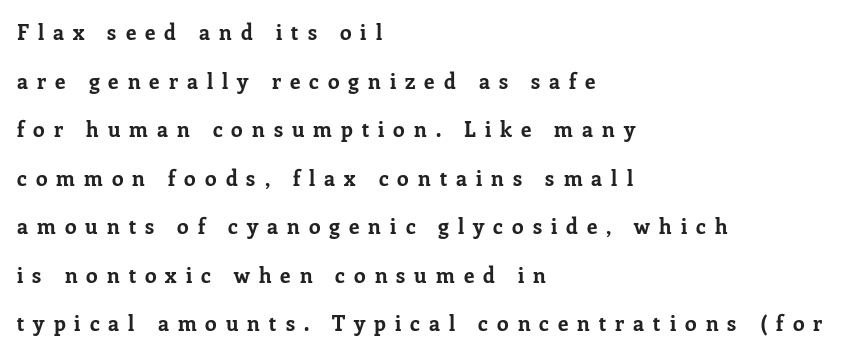
Q: Is the text bold? A: Yes.
Q: Is the text italic (slanted)? A: No, it is upright.
Q: Is the text underlined? A: No.
Q: How is the paragraph aligned? A: Left-aligned.
Q: Is the spacing between letters normal or unusually wide? A: Unusually wide.
Q: Is the spacing between lines tight, normal or loose? A: Loose.
